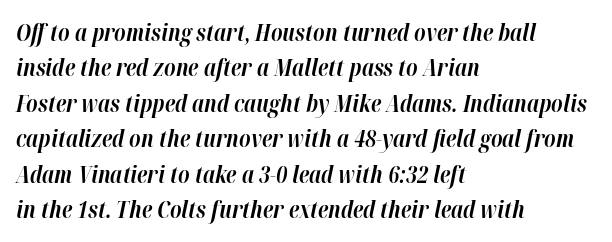
The image shows 23 px bold type, italic (leaning right); set left-aligned, normal line spacing (1.54x), normal letter spacing, not underlined.
